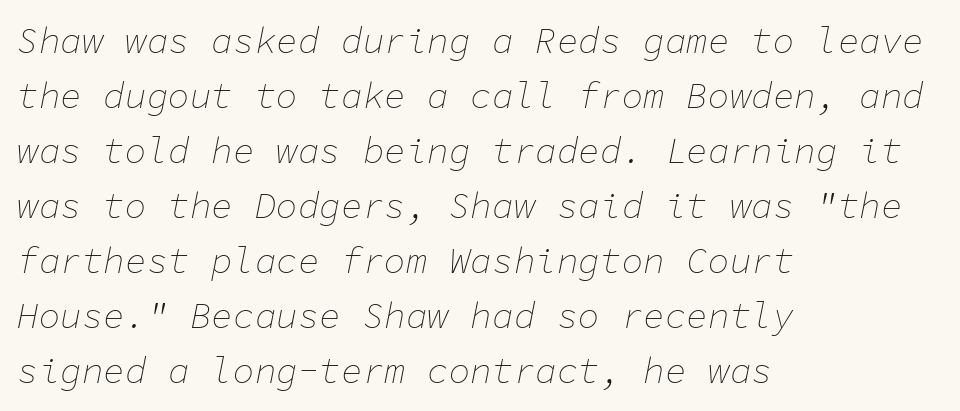
Spacing verdict: monospaced, one width for all characters. Counters stay open thanks to moderate or lighter strokes. The leading is moderate, giving the passage an even texture. The font's italic variant was chosen for this text. Clear beneath every line of the passage. Students, note that the glyphs here touch the page at normal intervals.
